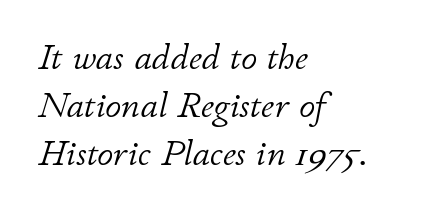
Q: Is the text bold? A: No.
Q: Is the text italic (slanted)? A: Yes, it leans right by about 11 degrees.
Q: Is the text underlined? A: No.
Q: How is the paragraph aligned? A: Left-aligned.
Q: Is the spacing between letters normal or unusually wide? A: Normal.
Q: Is the spacing between lines tight, normal or loose? A: Normal.
Q: Width (condensed, normal, or wide)? A: Normal.
Q: Stroke contrast? A: Low.
Q: x-height? A: Small.
Q: Monospaced? A: No.
